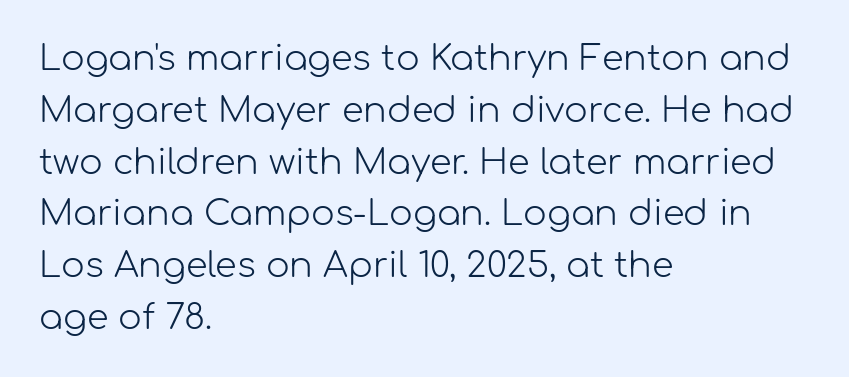
Unbolded letterforms with no extra heft. The face used here is a sans, in the tradition of grotesques and geometrics. Is this a fixed-width face? No — the glyphs have proportional, varying widths. Quick note: not italic, upright. Characters follow at the spacing the type designer built in.
